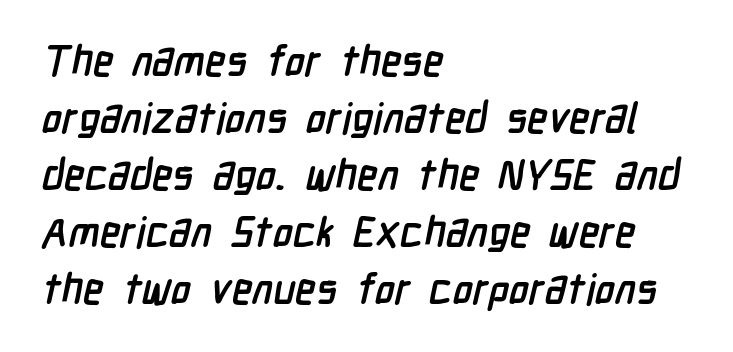
The image shows 42 px semibold, condensed sans-serif type; set left-aligned, normal line spacing (1.36x), normal letter spacing, not underlined; low stroke contrast and a medium x-height.
